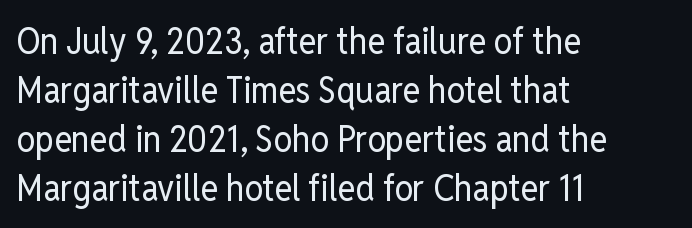
{"serif": "no", "italic": "no", "bold": "no", "weight": "regular", "width": "condensed", "stroke_contrast": "low", "x_height": "medium", "monospaced": "no", "underline": "no", "align": "left", "line_spacing": "normal", "line_spacing_ratio": 1.32, "letter_spacing": "normal", "letter_spacing_em": 0.0, "glyph_px": 37}
